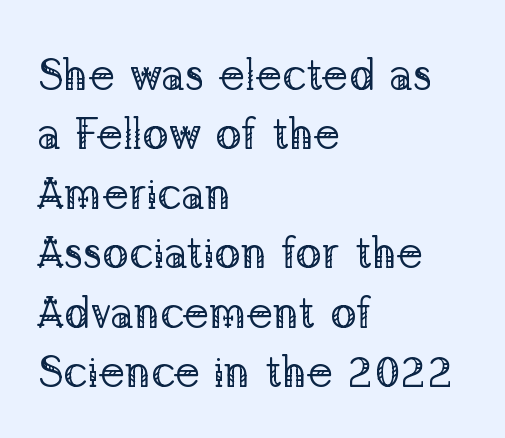
Q: Is the text bold? A: No.
Q: Is the text italic (slanted)? A: No, it is upright.
Q: Is the typeface a serif or a sans-serif typeface? A: Serif.
Q: Is the text underlined? A: No.
Q: How is the paragraph aligned? A: Left-aligned.
Q: Is the spacing between letters normal or unusually wide? A: Normal.
Q: Is the spacing between lines tight, normal or loose? A: Normal.
Q: Width (condensed, normal, or wide)? A: Normal.
Q: Stroke contrast? A: Low.
Q: x-height? A: Medium.
Q: Monospaced? A: No.
